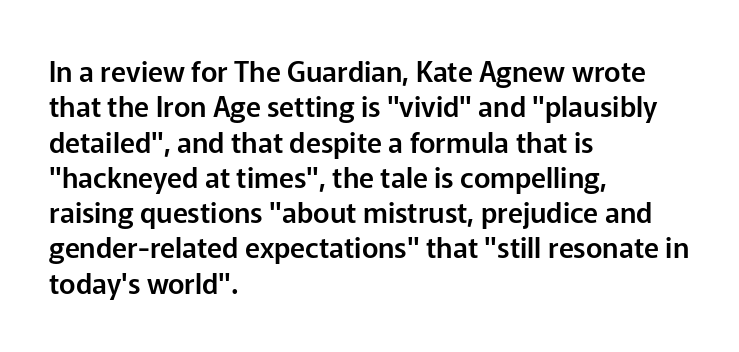
Q: Is the text italic (slanted)? A: No, it is upright.
Q: Is the typeface a serif or a sans-serif typeface? A: Sans-serif.
Q: Is the text underlined? A: No.
Q: How is the paragraph aligned? A: Left-aligned.
Q: Is the spacing between letters normal or unusually wide? A: Normal.
Q: Is the spacing between lines tight, normal or loose? A: Normal.
Q: Width (condensed, normal, or wide)? A: Normal.
Q: Stroke contrast? A: Low.
Q: x-height? A: Medium.
Q: Monospaced? A: No.
